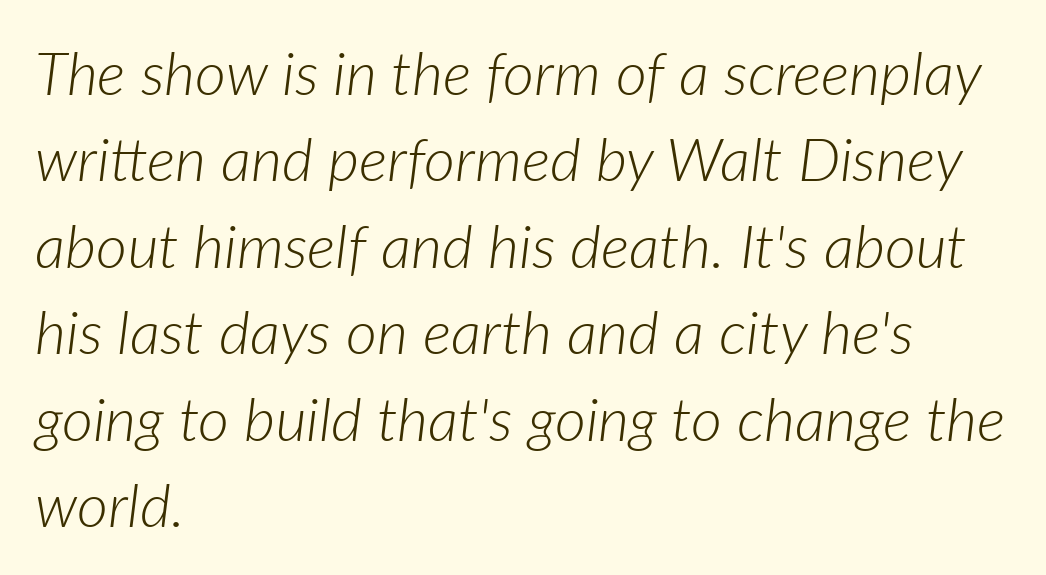
Q: Is the text bold? A: No.
Q: Is the text italic (slanted)? A: Yes, it leans right by about 7 degrees.
Q: Is the text underlined? A: No.
Q: How is the paragraph aligned? A: Left-aligned.
Q: Is the spacing between letters normal or unusually wide? A: Normal.
Q: Is the spacing between lines tight, normal or loose? A: Normal.
Q: Width (condensed, normal, or wide)? A: Normal.
Q: Stroke contrast? A: Low.
Q: x-height? A: Medium.
Q: Monospaced? A: No.
